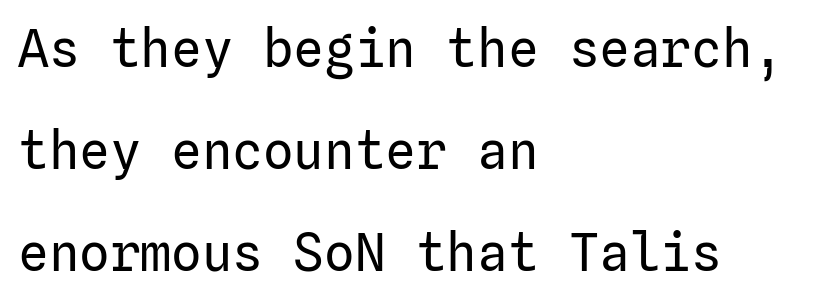
The letters carry no serifs — their stems end cleanly without finishing strokes. Students, observe: this is what heavily led, spacious text looks like. A typesetter would call this zero additional tracking. Alignment: flush left. The type sits square on the baseline with zero lean.
